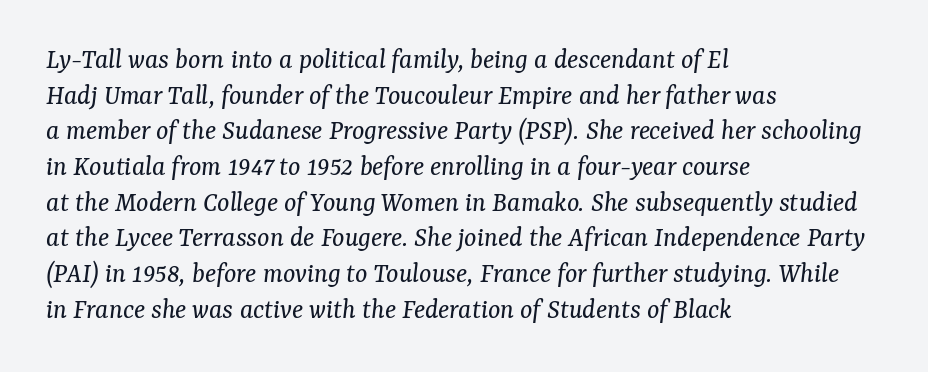
Typeset ragged right — the left edge is the straight one. Would a proofreader flag this as italicized? Yes. These lines keep a tight, regular rhythm from letter to letter. The face used here is proportionally spaced, like ordinary book or web type.
